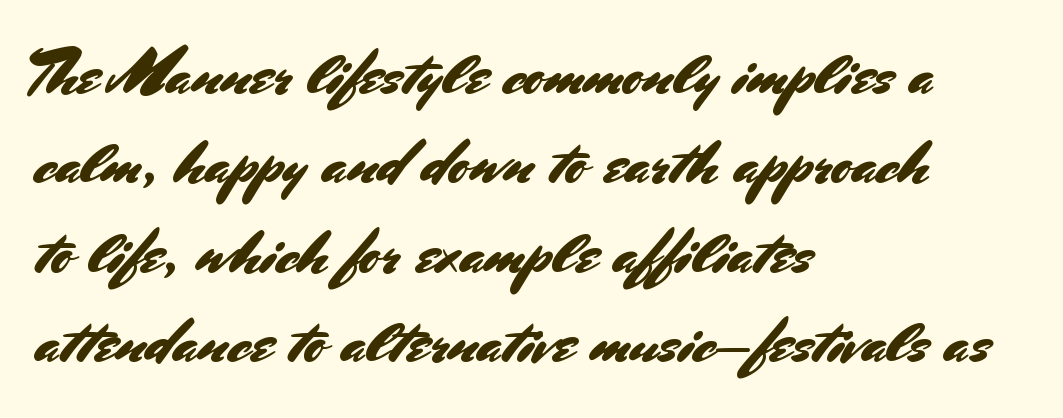
Q: Is the text italic (slanted)? A: Yes.
Q: Is the typeface a serif or a sans-serif typeface? A: Sans-serif.
Q: Is the text underlined? A: No.
Q: How is the paragraph aligned? A: Left-aligned.
Q: Is the spacing between letters normal or unusually wide? A: Normal.
Q: Is the spacing between lines tight, normal or loose? A: Normal.
Q: Width (condensed, normal, or wide)? A: Normal.
Q: Stroke contrast? A: Medium.
Q: x-height? A: Small.
Q: Monospaced? A: No.
